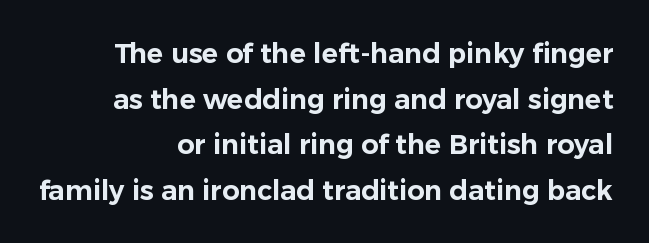
{"italic": "no", "underline": "no", "align": "right", "line_spacing": "normal", "line_spacing_ratio": 1.69, "letter_spacing": "normal", "letter_spacing_em": 0.0, "glyph_px": 27}
